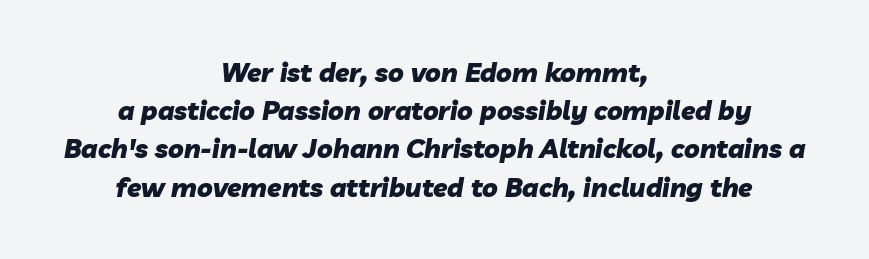
{"italic": "yes", "lean": "right", "slant_degrees": 10, "bold": "yes", "underline": "no", "align": "center", "line_spacing": "normal", "line_spacing_ratio": 1.47, "letter_spacing": "normal", "letter_spacing_em": 0.0, "glyph_px": 26}
